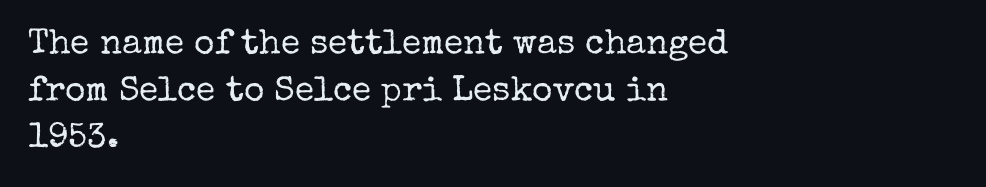
The image shows 35 px regular-weight serif type, upright; set left-aligned, normal line spacing (1.35x), normal letter spacing, not underlined; low stroke contrast and a medium x-height.
